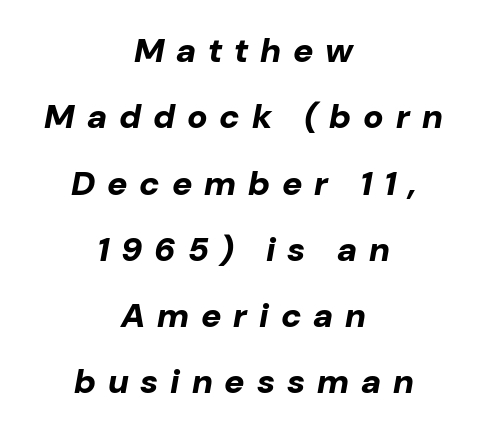
The face used here is proportionally spaced, like ordinary book or web type. Typographic density is high because the face is bold. The baseline area is clear. One glance says open: line gaps are wider than usual. Slant detected: the letters are inclined.
